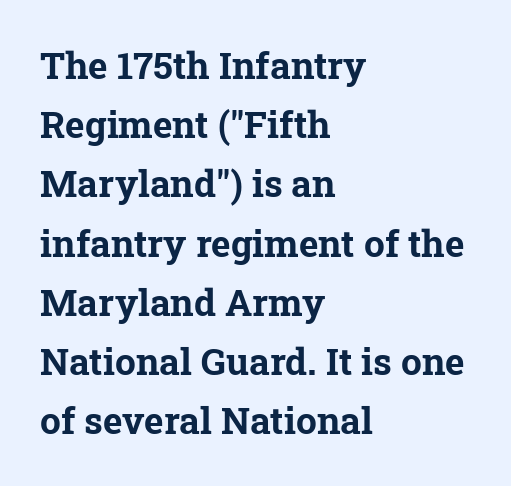
Q: Is the text bold? A: Yes.
Q: Is the typeface a serif or a sans-serif typeface? A: Serif.
Q: Is the text underlined? A: No.
Q: How is the paragraph aligned? A: Left-aligned.
Q: Is the spacing between letters normal or unusually wide? A: Normal.
Q: Is the spacing between lines tight, normal or loose? A: Normal.
Q: Width (condensed, normal, or wide)? A: Normal.
Q: Stroke contrast? A: Low.
Q: x-height? A: Medium.
Q: Monospaced? A: No.
